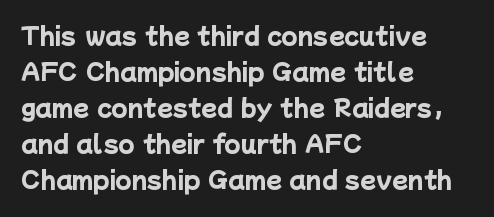
The image shows 23 px bold type; set left-aligned, normal line spacing (1.57x), normal letter spacing, not underlined.
